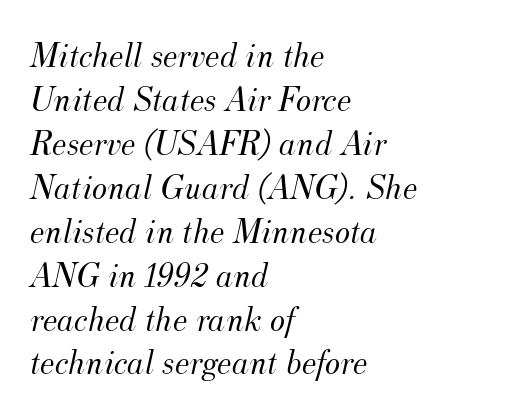
The image shows 36 px light serif type, italic (leaning right); set left-aligned, line spacing 1.22x, normal letter spacing, not underlined; medium stroke contrast and a small x-height.
